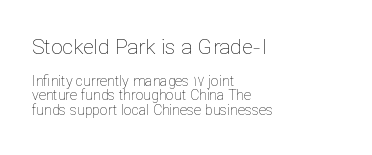
{"italic": "no", "bold": "no", "underline": "no", "align": "left", "line_spacing": "tight", "line_spacing_ratio": 1.04, "letter_spacing": "normal", "letter_spacing_em": 0.0, "larger_block": "first", "size_ratio": 1.5, "glyph_px": 21}
